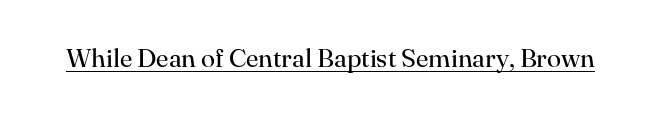
{"italic": "no", "bold": "no", "underline": "yes", "letter_spacing": "normal", "letter_spacing_em": 0.0, "glyph_px": 26}
